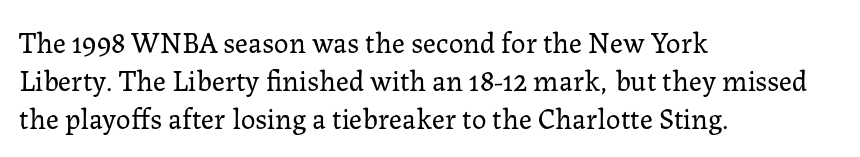
{"serif": "yes", "italic": "no", "bold": "no", "weight": "regular", "width": "normal", "stroke_contrast": "low", "x_height": "medium", "monospaced": "no", "underline": "no", "align": "left", "line_spacing": "normal", "line_spacing_ratio": 1.31, "letter_spacing": "normal", "letter_spacing_em": 0.0, "glyph_px": 29}
